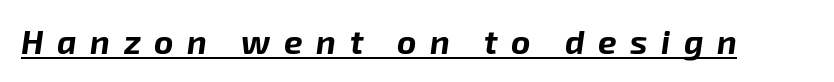
The image shows 33 px bold type, italic (leaning right); set unusually wide letter spacing (+0.41 em), underlined; low stroke contrast and a medium x-height.
